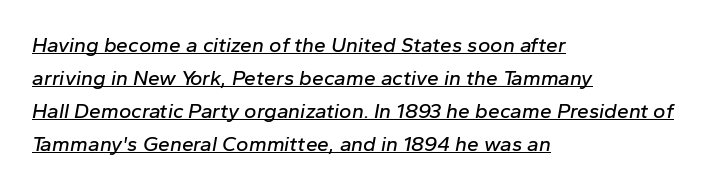
{"italic": "yes", "lean": "right", "slant_degrees": 10, "underline": "yes", "align": "left", "line_spacing": "normal", "line_spacing_ratio": 1.57, "letter_spacing": "normal", "letter_spacing_em": 0.0, "glyph_px": 21}
